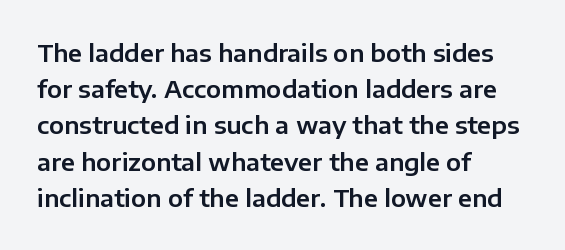
Leading: standard. Ascenders rise straight up at ninety degrees. Nobody drew a line under any word here. Here the glyphs are tracked normally, forming tight word shapes. All the whitespace from short lines collects on the right.
